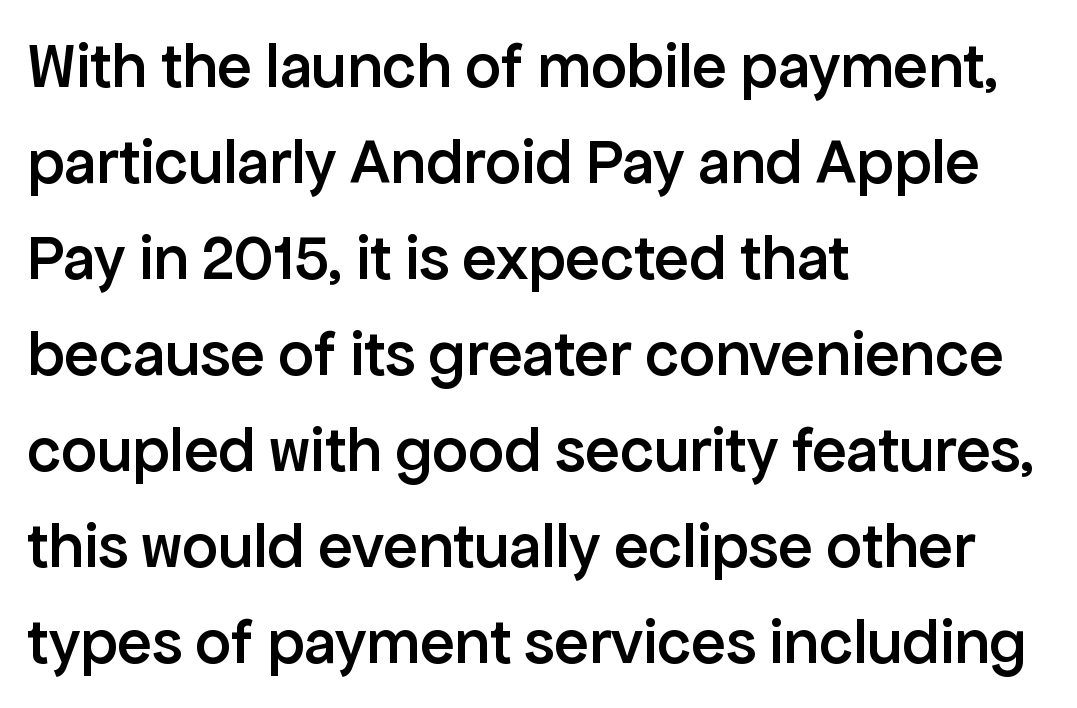
The image shows 64 px semibold sans-serif type, upright; set left-aligned, normal line spacing (1.5x), normal letter spacing, not underlined; low stroke contrast and a medium x-height.
